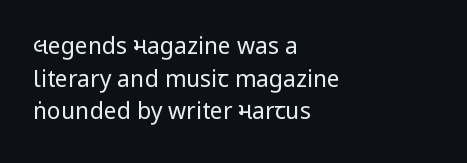
The image shows 23 px text type, upright; set left-aligned, normal line spacing (1.42x), normal letter spacing, not underlined.
